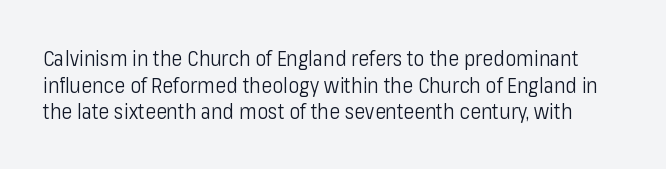
{"italic": "no", "bold": "no", "underline": "no", "line_spacing": "normal", "line_spacing_ratio": 1.27, "letter_spacing": "normal", "letter_spacing_em": 0.0, "glyph_px": 21}
